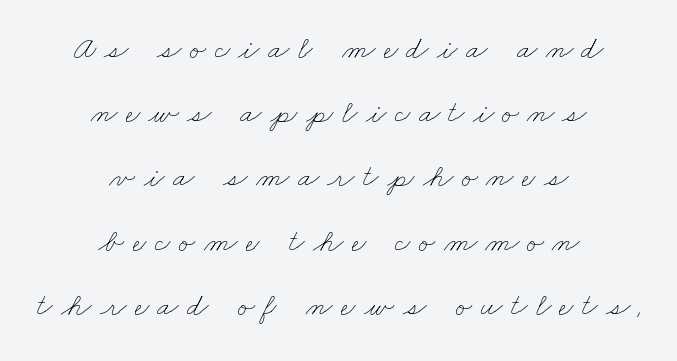
{"bold": "no", "weight": "thin", "width": "wide", "stroke_contrast": "low", "x_height": "small", "monospaced": "no", "underline": "no", "align": "center", "line_spacing": "loose", "line_spacing_ratio": 2.07, "letter_spacing": "wide", "letter_spacing_em": 0.27, "glyph_px": 31}
